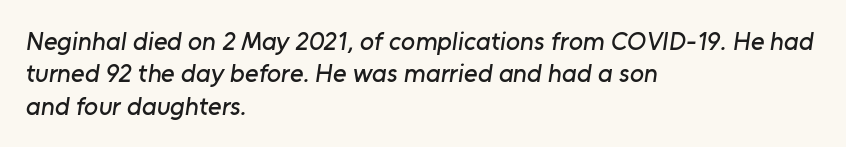
Q: Is the text underlined? A: No.
Q: How is the paragraph aligned? A: Left-aligned.
Q: Is the spacing between letters normal or unusually wide? A: Normal.
Q: Is the spacing between lines tight, normal or loose? A: Normal.
